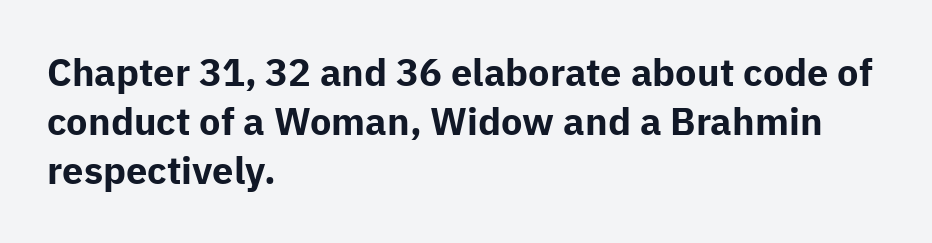
The image shows 38 px bold sans-serif type, upright; set left-aligned, normal line spacing (1.29x), normal letter spacing, not underlined; low stroke contrast and a medium x-height.
